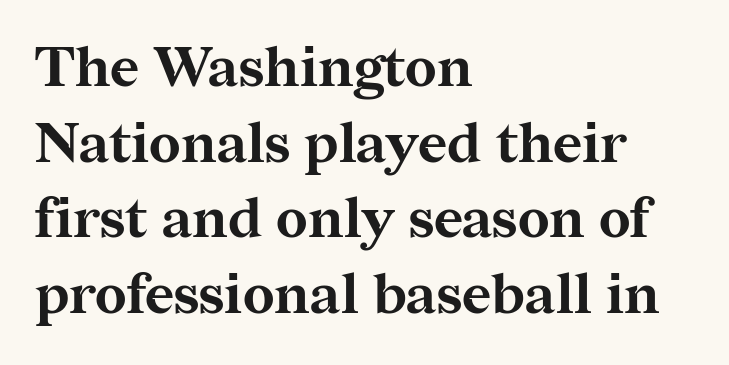
Q: Is the text bold? A: Yes.
Q: Is the text italic (slanted)? A: No, it is upright.
Q: Is the typeface a serif or a sans-serif typeface? A: Serif.
Q: Is the text underlined? A: No.
Q: How is the paragraph aligned? A: Left-aligned.
Q: Is the spacing between letters normal or unusually wide? A: Normal.
Q: Is the spacing between lines tight, normal or loose? A: Normal.
Q: Width (condensed, normal, or wide)? A: Normal.
Q: Stroke contrast? A: Medium.
Q: x-height? A: Medium.
Q: Monospaced? A: No.
